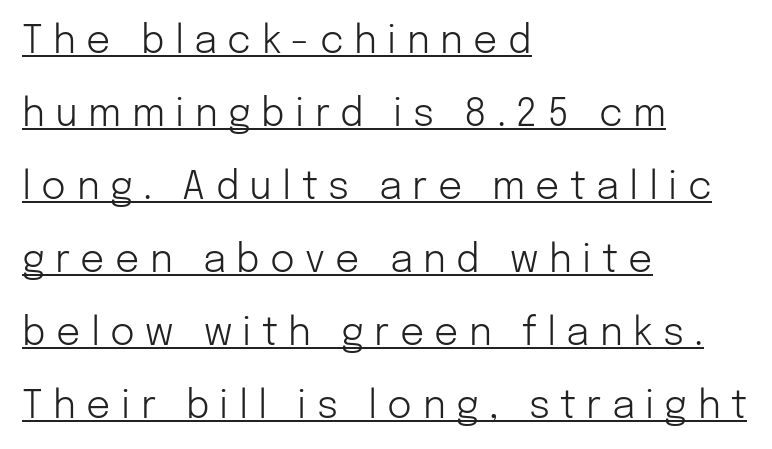
{"serif": "no", "italic": "no", "bold": "no", "weight": "light", "width": "normal", "stroke_contrast": "low", "x_height": "medium", "monospaced": "no", "underline": "yes", "align": "left", "line_spacing": "loose", "line_spacing_ratio": 1.92, "letter_spacing": "wide", "letter_spacing_em": 0.27, "glyph_px": 38}
